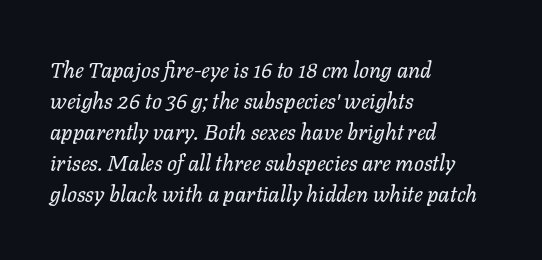
Reading down the column, the eye jumps a familiar distance to each next line. Default kerning and tracking; the words read as compact shapes. All the whitespace from short lines collects on the right. The area under the type is left untouched. Notice how the stems are inclined rather than vertical — that's the hallmark of italics. This is not heavy type; no bold has been used.
